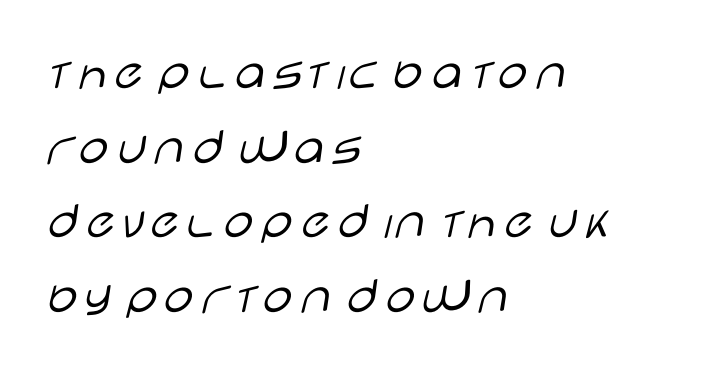
{"serif": "no", "bold": "no", "weight": "light", "width": "wide", "stroke_contrast": "low", "x_height": "large", "monospaced": "no", "underline": "no", "align": "left", "line_spacing": "normal", "line_spacing_ratio": 1.38, "letter_spacing": "normal", "letter_spacing_em": 0.0, "glyph_px": 54}
